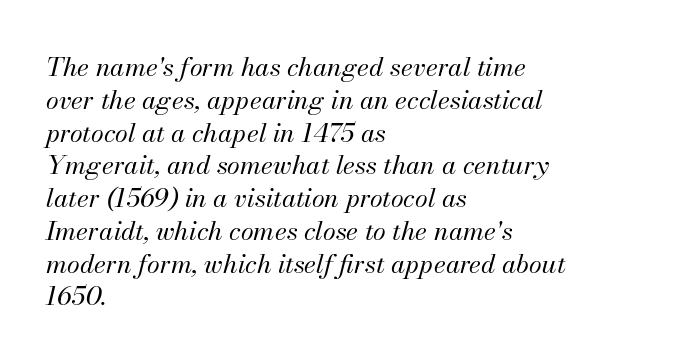
{"italic": "yes", "lean": "right", "slant_degrees": 13, "bold": "no", "underline": "no", "align": "left", "line_spacing": "normal", "line_spacing_ratio": 1.26, "letter_spacing": "normal", "letter_spacing_em": 0.0, "glyph_px": 26}
